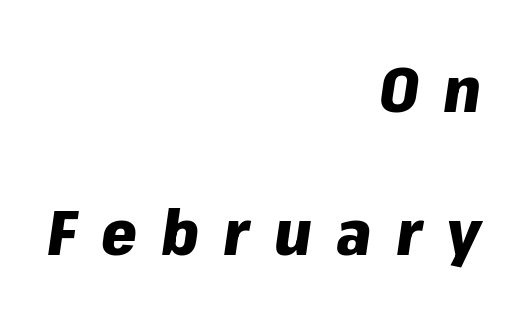
The image shows 64 px heavy type, italic (leaning right); set right-aligned, loose line spacing (2.24x), unusually wide letter spacing (+0.38 em), not underlined; low stroke contrast and a medium x-height.
